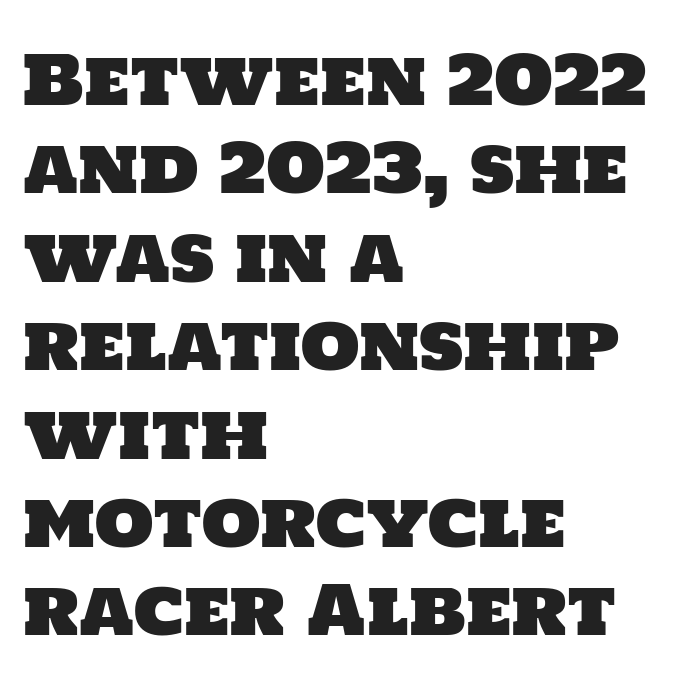
Q: Is the typeface a serif or a sans-serif typeface? A: Sans-serif.
Q: Is the text underlined? A: No.
Q: How is the paragraph aligned? A: Left-aligned.
Q: Is the spacing between letters normal or unusually wide? A: Normal.
Q: Is the spacing between lines tight, normal or loose? A: Normal.
Q: Width (condensed, normal, or wide)? A: Normal.
Q: Stroke contrast? A: Low.
Q: x-height? A: Large.
Q: Monospaced? A: No.
